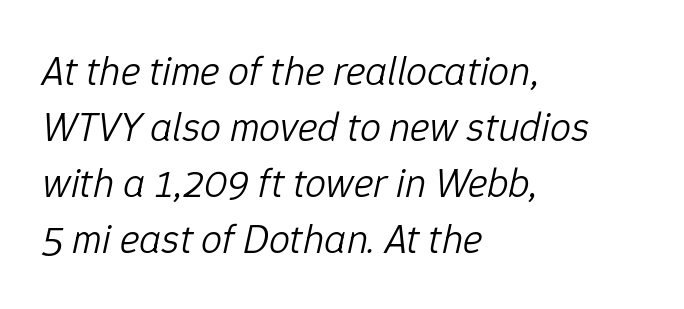
Typeset ragged right — the left edge is the straight one. Weight: in the light-to-regular range. Compared with typical body copy, the letter spacing here is the same. Do the characters align in a grid? No, the font is proportional. Slant detected: the letters are inclined.
